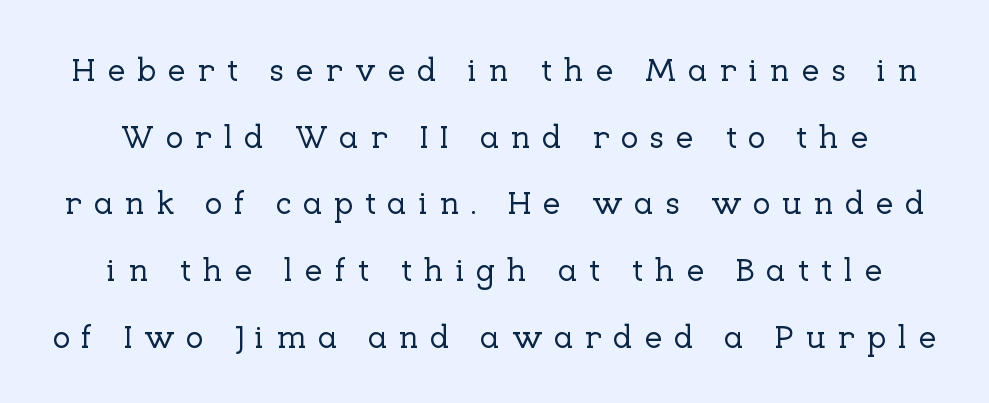
To sum up the face: it has serifs. Spacing between characters has been opened up far beyond the box default. The space directly below the letters is spotless. Upright lettering throughout. The passage shown stacks its lines with a broad gap. Looks like regular typesetting: each glyph gets only the width it needs.
